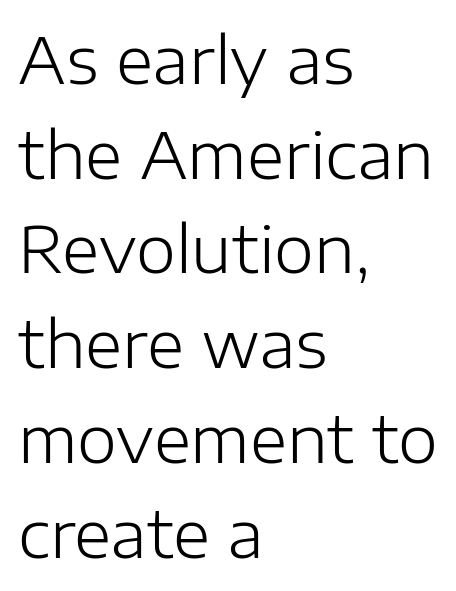
{"serif": "no", "italic": "no", "bold": "no", "weight": "light", "width": "normal", "stroke_contrast": "low", "x_height": "medium", "monospaced": "no", "underline": "no", "align": "left", "line_spacing": "normal", "line_spacing_ratio": 1.48, "letter_spacing": "normal", "letter_spacing_em": 0.0, "glyph_px": 64}
